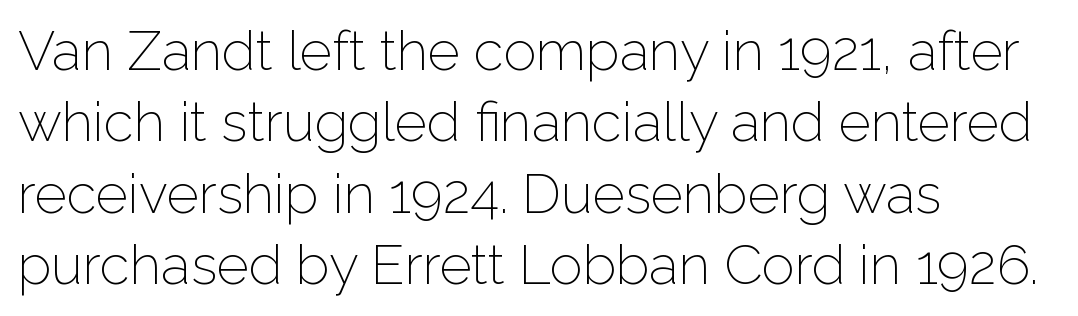
Regarding serifs, this sample does without them. In CSS terms this would be text-align: left. This sample keeps an unexceptional amount of space between lines. No extra tracking has been applied to these lines. Descenders are the only things crossing below the line. Spacing verdict: proportional, widths tailored to each character.
